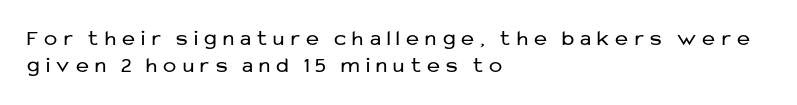
The type sits square on the baseline with zero lean. The text block is weighted toward the left margin, trailing off unevenly rightward. The line texture is sparse and dotted thanks to wide tracking. Weight: not bold — regular or lighter. Check the space under the baseline: it is left empty.
